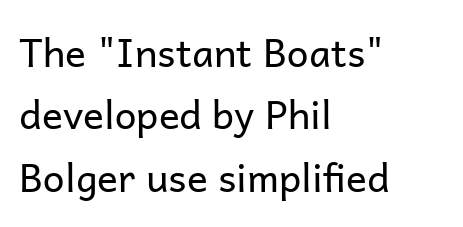
{"serif": "no", "italic": "no", "bold": "no", "weight": "regular", "width": "normal", "stroke_contrast": "low", "x_height": "medium", "monospaced": "no", "underline": "no", "align": "left", "line_spacing": "normal", "line_spacing_ratio": 1.6, "letter_spacing": "normal", "letter_spacing_em": 0.0, "glyph_px": 39}
